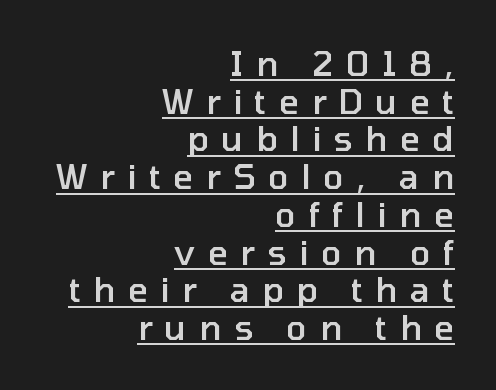
Posture: vertical. These characters rest on top of a visible drawn line. Each letter keeps its own natural width here, so spacing adapts to shape. Honestly, the letter spacing is so wide it's the main thing you notice. Firm but not heavy-handed strokes: this text is semibold. If you drew a ruler down the right edge, every line would touch it.
